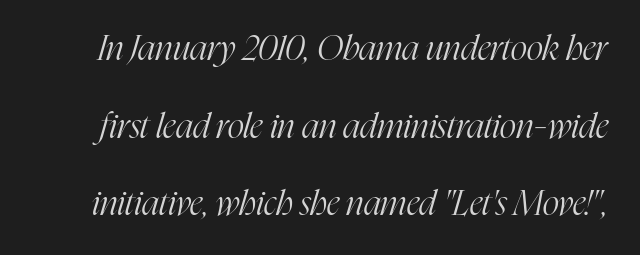
Notice how the stems are inclined rather than vertical — that's the hallmark of italics. A typesetter would call this zero additional tracking. Are there feet on the stems? There are — it's a serif. The line-height multiplier appears high, well above default. Is this a fixed-width face? No — the glyphs have proportional, varying widths. The font sits on the lighter half of the weight spectrum, regular included.
